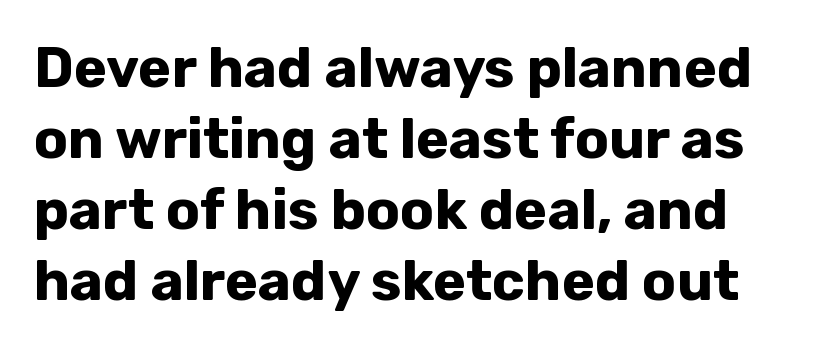
Q: Is the text bold? A: Yes.
Q: Is the text italic (slanted)? A: No, it is upright.
Q: Is the typeface a serif or a sans-serif typeface? A: Sans-serif.
Q: Is the text underlined? A: No.
Q: Is the spacing between letters normal or unusually wide? A: Normal.
Q: Is the spacing between lines tight, normal or loose? A: Normal.
Q: Width (condensed, normal, or wide)? A: Normal.
Q: Stroke contrast? A: Low.
Q: x-height? A: Medium.
Q: Monospaced? A: No.
